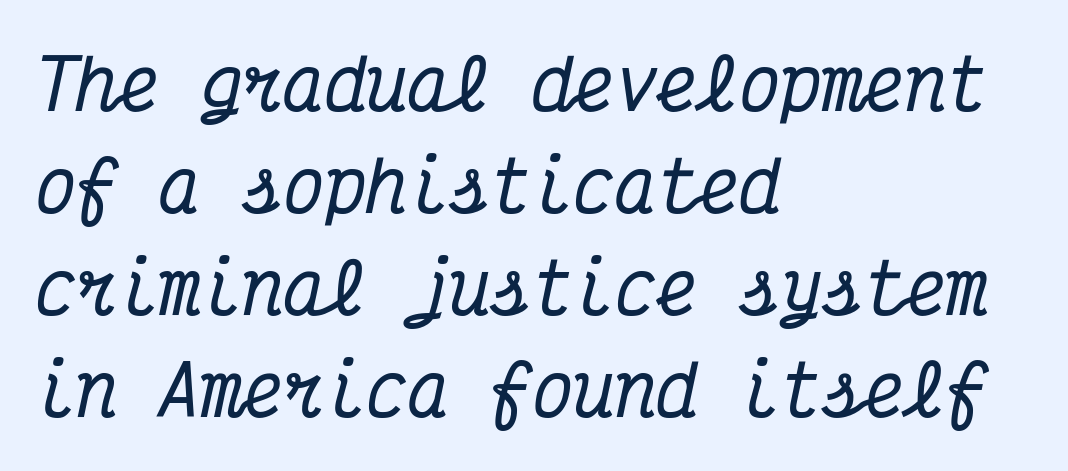
Only glyphs here, with clear space below each row. Tall strokes in this sample are angled rather than plumb. Letterform terminals end in serifs throughout the passage. The tracking reads as untouched default to a designer's eye.
